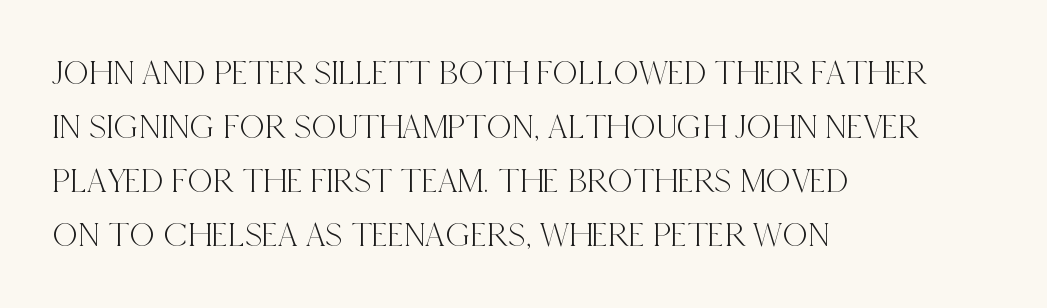
Q: Is the text italic (slanted)? A: No, it is upright.
Q: Is the typeface a serif or a sans-serif typeface? A: Serif.
Q: Is the text underlined? A: No.
Q: How is the paragraph aligned? A: Left-aligned.
Q: Is the spacing between letters normal or unusually wide? A: Normal.
Q: Is the spacing between lines tight, normal or loose? A: Normal.
Q: Width (condensed, normal, or wide)? A: Condensed.
Q: x-height? A: Large.
Q: Monospaced? A: No.
